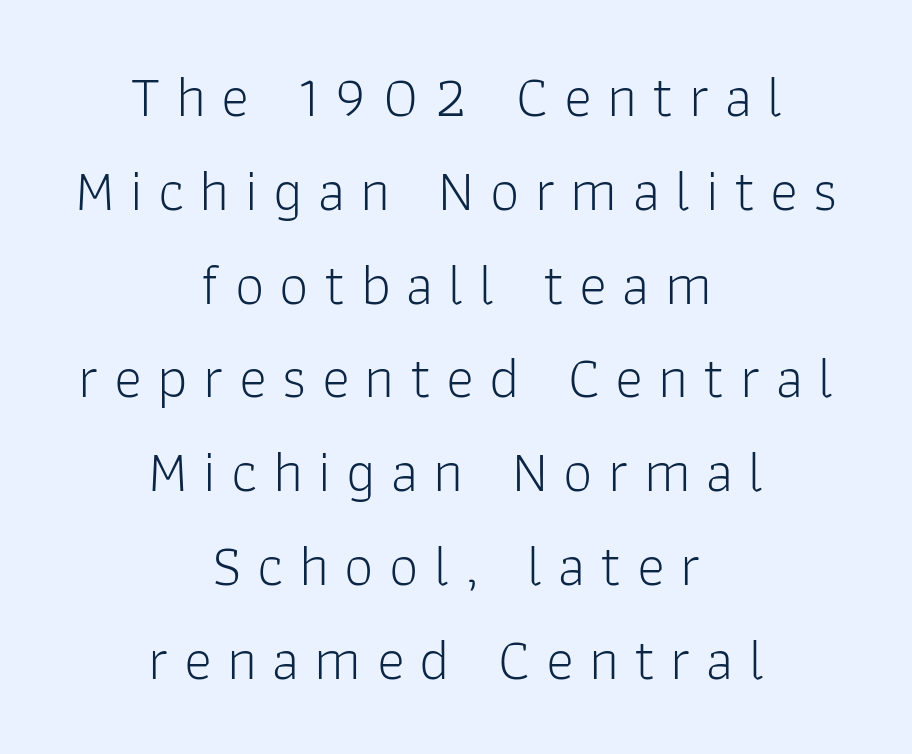
Q: Is the text bold? A: No.
Q: Is the text italic (slanted)? A: No, it is upright.
Q: Is the typeface a serif or a sans-serif typeface? A: Sans-serif.
Q: Is the text underlined? A: No.
Q: How is the paragraph aligned? A: Centered.
Q: Is the spacing between letters normal or unusually wide? A: Unusually wide.
Q: Is the spacing between lines tight, normal or loose? A: Normal.
Q: Width (condensed, normal, or wide)? A: Normal.
Q: Stroke contrast? A: Low.
Q: x-height? A: Medium.
Q: Monospaced? A: No.
